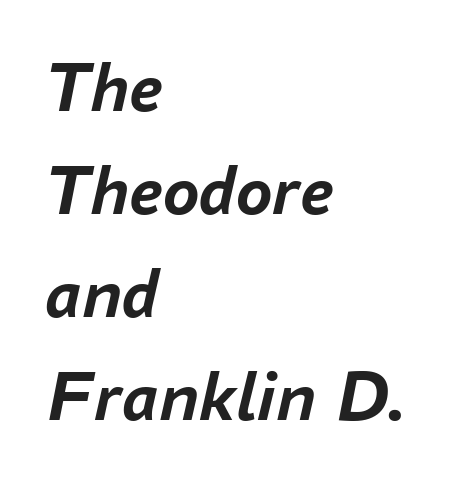
A classic flush-left, rag-right setting is used for this passage. Quick note: italic. The block of text has a typical density, with ordinary space between rows. Think of a printed novel: that variable character pitch is what you see here.
